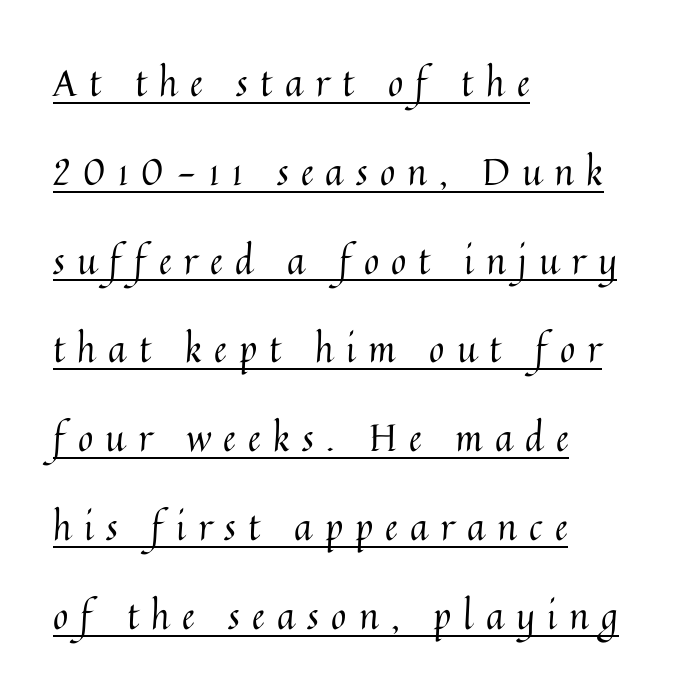
The tracking reads as deliberately expanded to a designer's eye. Spacing verdict: proportional, widths tailored to each character. Reading down the column, the eye jumps a long way to each next line. The strokes carry an ordinary text weight at most. This sample is left-justified, so line endings fall wherever the words run out.
